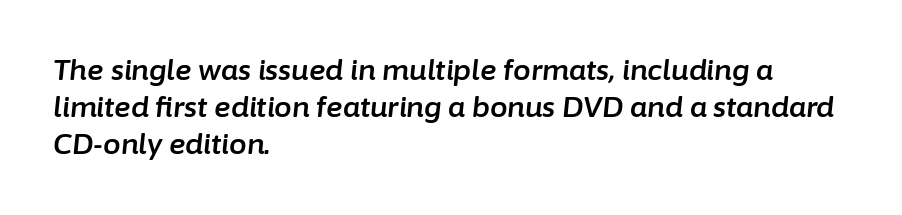
The image shows 28 px text type, italic (leaning right); set left-aligned, normal line spacing (1.33x), normal letter spacing, not underlined; low stroke contrast and a medium x-height.
